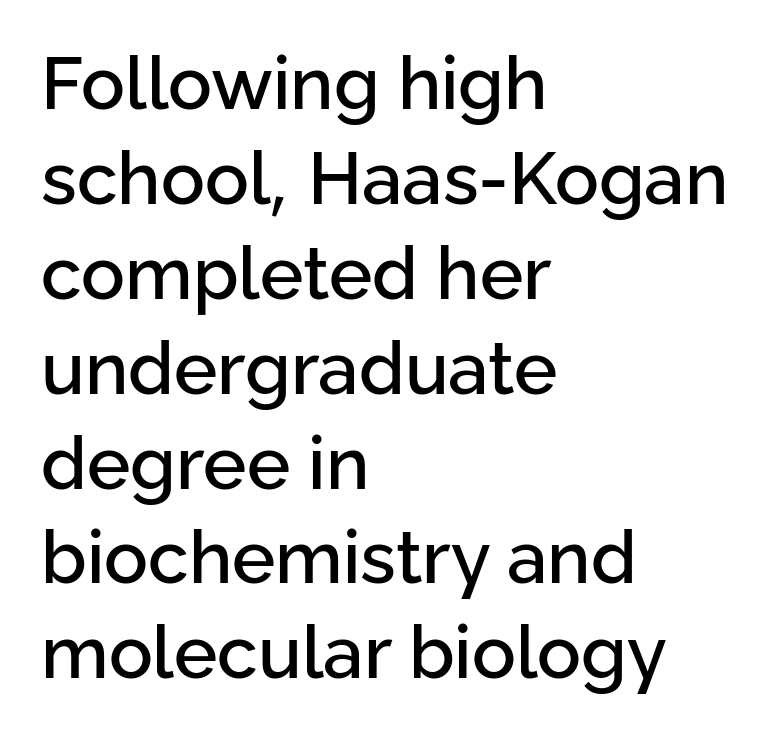
The image shows 73 px sans-serif type, upright; set left-aligned, normal line spacing (1.3x), normal letter spacing, not underlined; low stroke contrast and a medium x-height.
